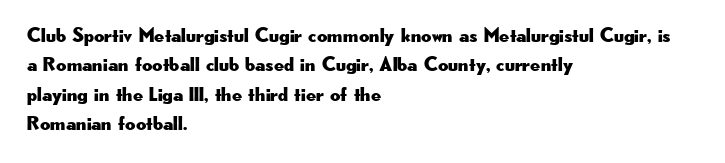
The image shows 20 px text type, upright; set left-aligned, normal line spacing (1.47x), normal letter spacing, not underlined.
